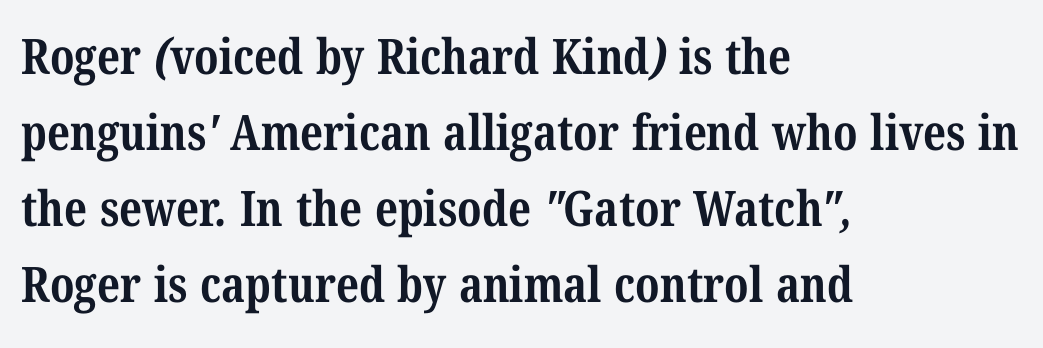
{"serif": "yes", "bold": "yes", "weight": "bold", "width": "condensed", "stroke_contrast": "medium", "x_height": "medium", "monospaced": "no", "underline": "no", "align": "left", "line_spacing": "normal", "line_spacing_ratio": 1.55, "letter_spacing": "normal", "letter_spacing_em": 0.0, "glyph_px": 49}
